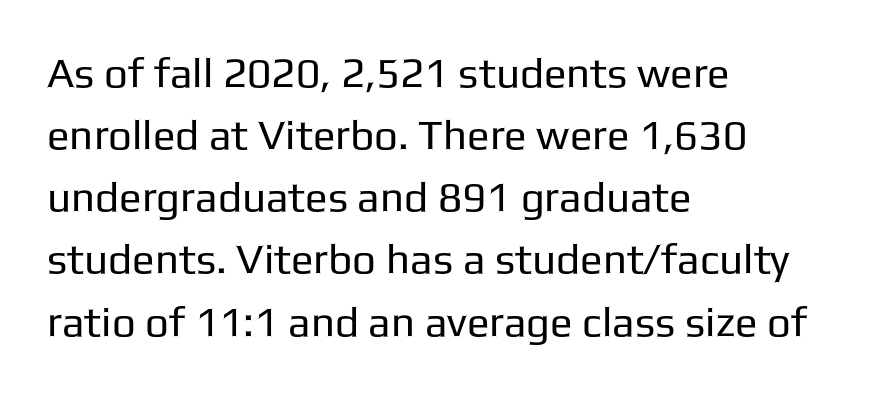
Q: Is the text bold? A: No.
Q: Is the text italic (slanted)? A: No, it is upright.
Q: Is the typeface a serif or a sans-serif typeface? A: Sans-serif.
Q: Is the text underlined? A: No.
Q: How is the paragraph aligned? A: Left-aligned.
Q: Is the spacing between letters normal or unusually wide? A: Normal.
Q: Is the spacing between lines tight, normal or loose? A: Normal.
Q: Width (condensed, normal, or wide)? A: Normal.
Q: Stroke contrast? A: Low.
Q: x-height? A: Medium.
Q: Monospaced? A: No.
